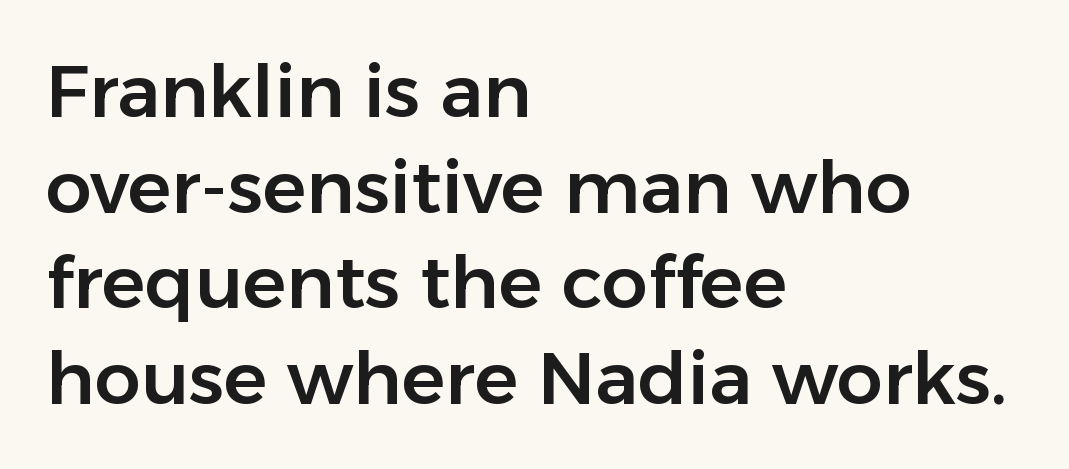
Observe the absence of serifs on each vertical stroke in this sample. Between one letter and the next there's only the usual sliver of space. The letters stand straight up with perfectly vertical stems. Leading: standard. Alignment: flush left. The space beneath each line is pristine and unruled.
